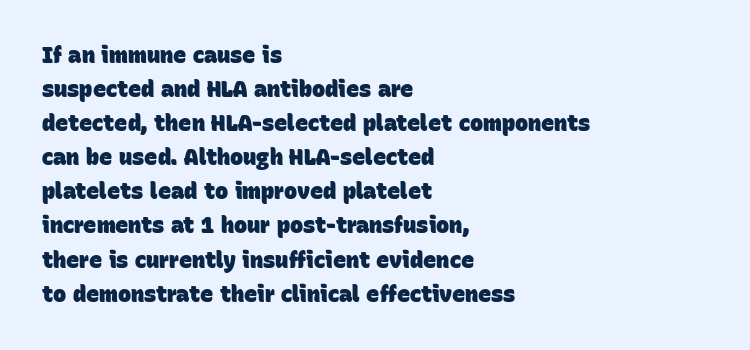
The image shows 22 px bold type; set left-aligned, normal line spacing (1.55x), normal letter spacing, not underlined.
